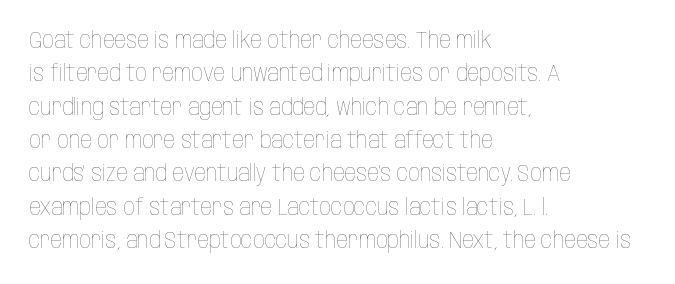
{"italic": "no", "bold": "no", "underline": "no", "align": "left", "line_spacing": "normal", "line_spacing_ratio": 1.45, "letter_spacing": "normal", "letter_spacing_em": 0.0, "glyph_px": 23}
